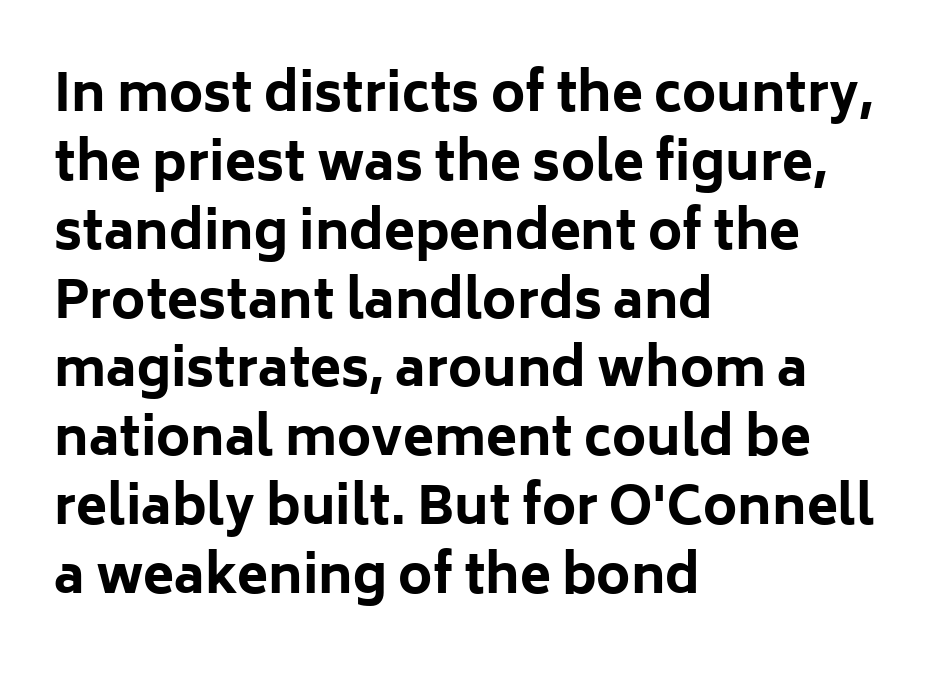
Q: Is the text bold? A: Yes.
Q: Is the text italic (slanted)? A: No, it is upright.
Q: Is the typeface a serif or a sans-serif typeface? A: Sans-serif.
Q: Is the text underlined? A: No.
Q: How is the paragraph aligned? A: Left-aligned.
Q: Is the spacing between letters normal or unusually wide? A: Normal.
Q: Is the spacing between lines tight, normal or loose? A: Normal.
Q: Width (condensed, normal, or wide)? A: Normal.
Q: Stroke contrast? A: Low.
Q: x-height? A: Medium.
Q: Monospaced? A: No.
